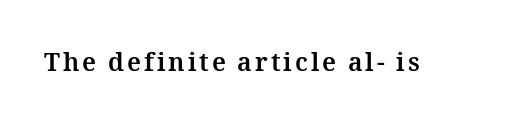
Weight check: bold — yes, fully. Ascenders rise straight up at ninety degrees. The string is rendered with underlining switched off.
